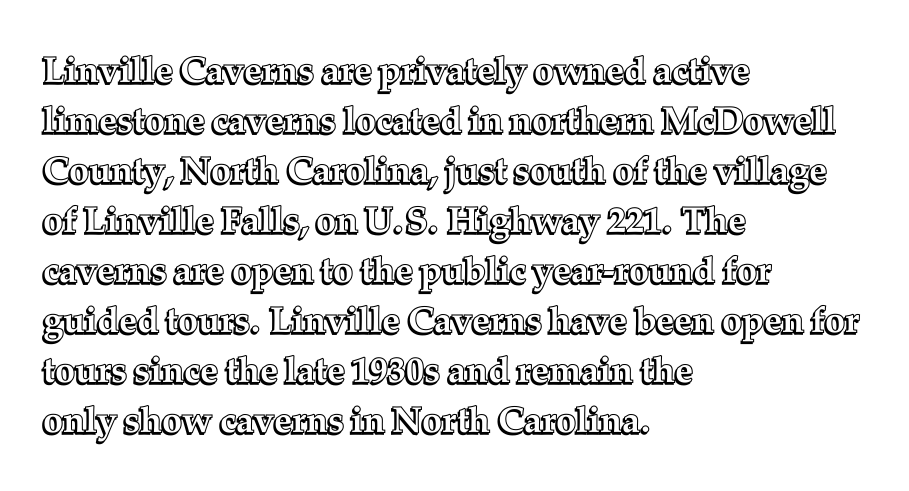
You can tell it's not italic because the verticals are truly vertical. The line texture is even and compact thanks to regular tracking. The passage is arranged the way most books set body copy — flush left. Unmarked baselines from the first word to the last. Is this a fixed-width face? No — the glyphs have proportional, varying widths.
